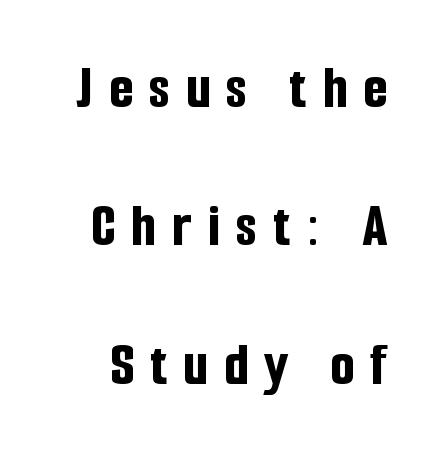
The image shows 62 px bold, condensed sans-serif type, upright; set loose line spacing (2.23x), unusually wide letter spacing (+0.26 em), not underlined; low stroke contrast and a medium x-height.
